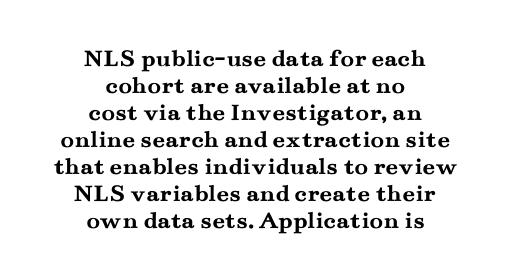
The image shows 25 px bold type, upright; set centered, tight line spacing (1.08x), normal letter spacing, not underlined.
